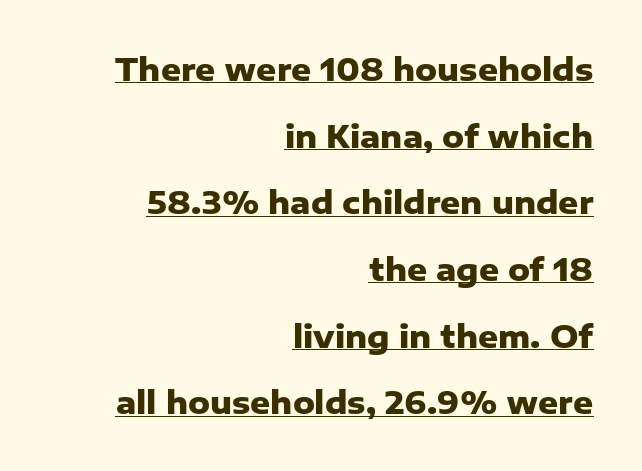
The line-height multiplier appears high, well above default. To sum up the face: it is a sans, with no serifs. Every character sits straight up, as roman type does. This sample has the flowing, uneven cadence of proportional lettering. Does a line run under the words? Yes, clearly.
